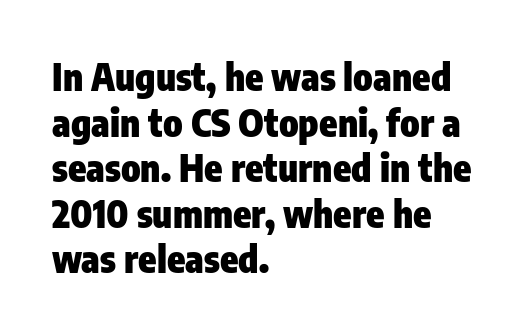
Do the letters lean? They stand straight. To sum up the face: it is a sans, with no serifs. Quick note: underline off. A student would call this left alignment; a typographer would say flush left, rag right. Glyph-to-glyph distance matches everyday printed text.
